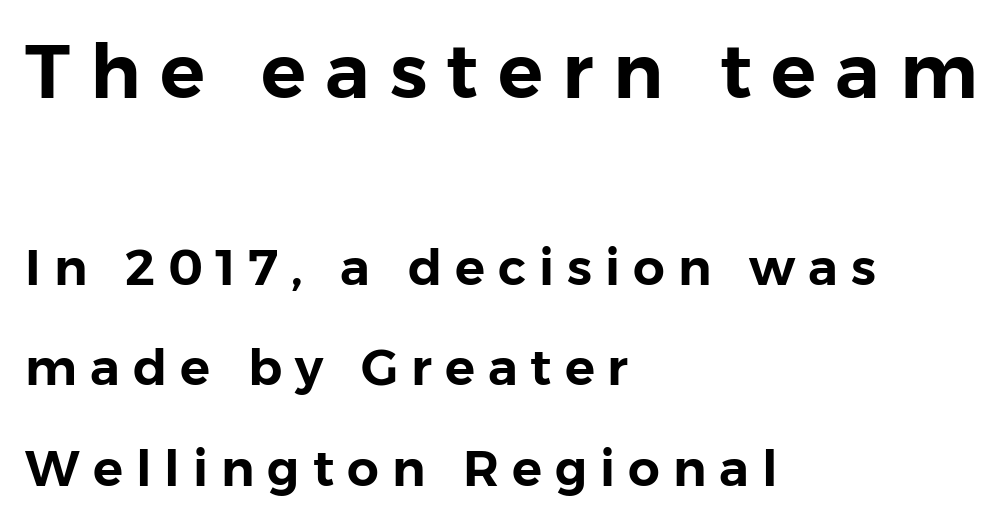
The image shows 75 px sans-serif type, upright; set left-aligned, loose line spacing (2.01x), unusually wide letter spacing (+0.26 em), not underlined; the first (top) block is 1.5x larger; low stroke contrast and a medium x-height.
